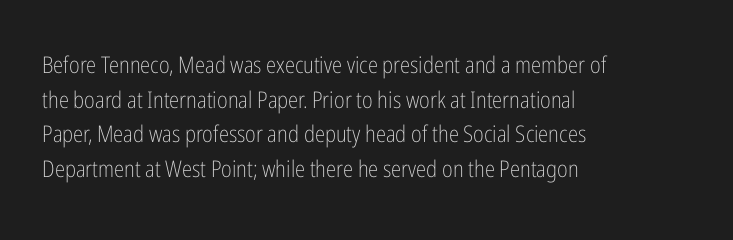
{"italic": "no", "bold": "no", "underline": "no", "align": "left", "line_spacing": "normal", "line_spacing_ratio": 1.51, "letter_spacing": "normal", "letter_spacing_em": 0.0, "glyph_px": 23}
